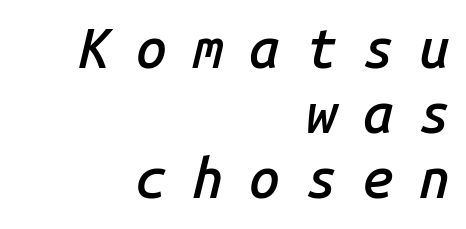
The image shows 55 px semibold type, italic (leaning right), monospaced; set right-aligned, line spacing 1.18x, unusually wide letter spacing (+0.47 em), not underlined; low stroke contrast and a medium x-height.
